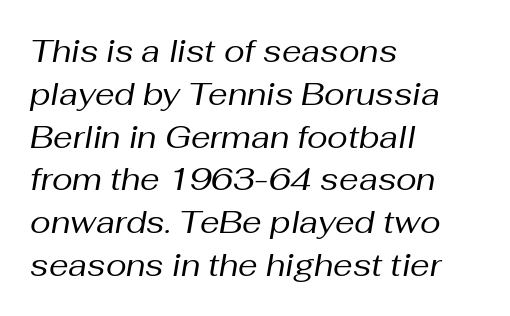
The image shows 31 px regular-weight type, italic (leaning right); set left-aligned, normal line spacing (1.38x), normal letter spacing, not underlined; medium stroke contrast and a medium x-height.
